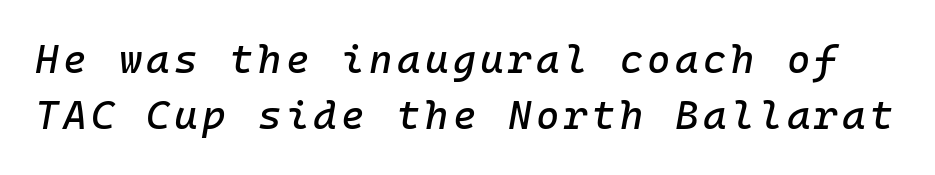
The image shows 40 px text type, italic (leaning right), monospaced; set normal line spacing (1.41x), not underlined; low stroke contrast and a medium x-height.
